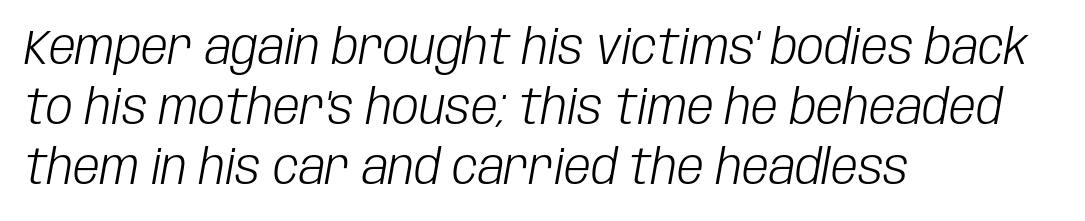
{"italic": "yes", "lean": "right", "slant_degrees": 10, "bold": "no", "weight": "light", "width": "condensed", "stroke_contrast": "low", "x_height": "large", "monospaced": "no", "underline": "no", "align": "left", "line_spacing": "normal", "line_spacing_ratio": 1.25, "letter_spacing": "normal", "letter_spacing_em": 0.0, "glyph_px": 48}
